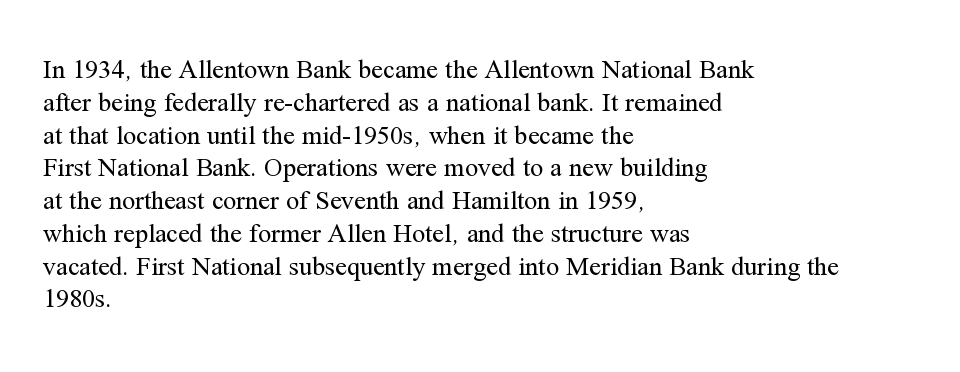
The image shows 26 px text type, upright; set left-aligned, normal line spacing (1.26x), normal letter spacing, not underlined.
